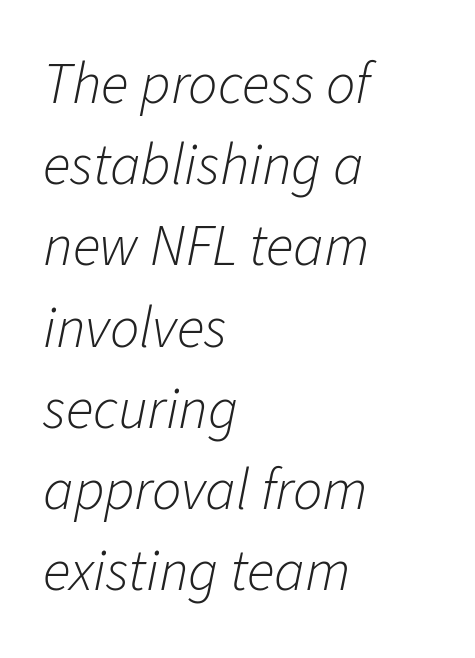
Q: Is the text bold? A: No.
Q: Is the text italic (slanted)? A: Yes, it leans right by about 11 degrees.
Q: Is the text underlined? A: No.
Q: How is the paragraph aligned? A: Left-aligned.
Q: Is the spacing between letters normal or unusually wide? A: Normal.
Q: Is the spacing between lines tight, normal or loose? A: Normal.
Q: Width (condensed, normal, or wide)? A: Normal.
Q: Stroke contrast? A: Low.
Q: x-height? A: Medium.
Q: Monospaced? A: No.
